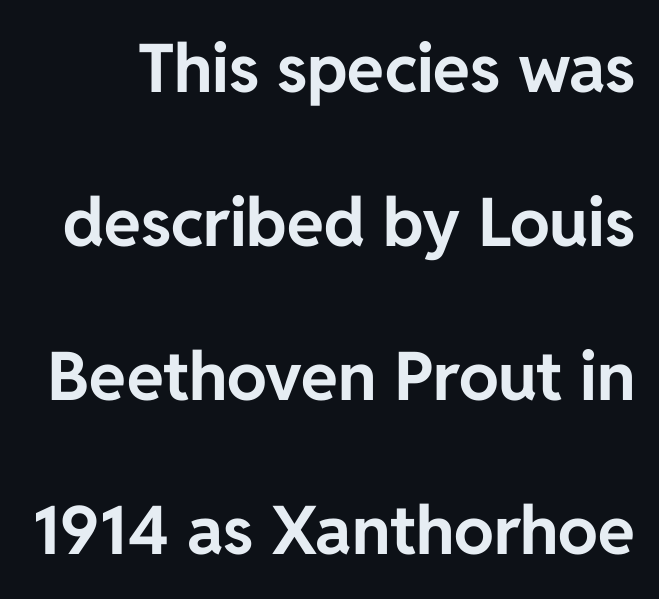
Q: Is the text bold? A: Yes.
Q: Is the text italic (slanted)? A: No, it is upright.
Q: Is the typeface a serif or a sans-serif typeface? A: Sans-serif.
Q: Is the text underlined? A: No.
Q: Is the spacing between letters normal or unusually wide? A: Normal.
Q: Is the spacing between lines tight, normal or loose? A: Loose.
Q: Width (condensed, normal, or wide)? A: Normal.
Q: Stroke contrast? A: Low.
Q: x-height? A: Medium.
Q: Monospaced? A: No.
